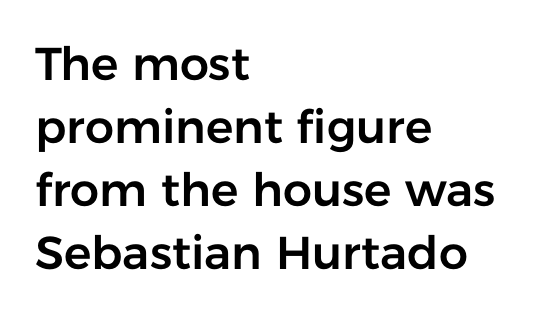
The image shows 46 px sans-serif type, upright; set left-aligned, normal line spacing (1.37x), normal letter spacing, not underlined; low stroke contrast and a medium x-height.
